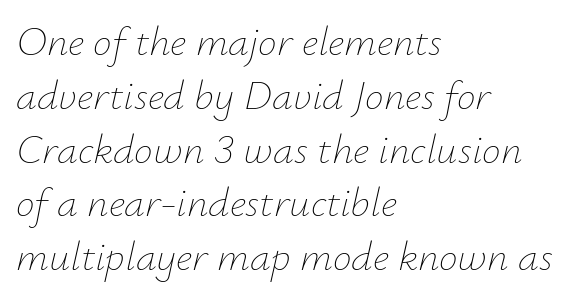
{"italic": "yes", "lean": "right", "slant_degrees": 12, "bold": "no", "weight": "thin", "width": "normal", "stroke_contrast": "low", "x_height": "small", "monospaced": "no", "underline": "no", "align": "left", "line_spacing": "normal", "line_spacing_ratio": 1.28, "letter_spacing": "normal", "letter_spacing_em": 0.0, "glyph_px": 42}
